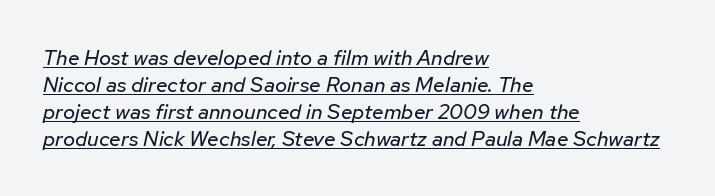
{"italic": "yes", "lean": "right", "slant_degrees": 12, "bold": "no", "underline": "yes", "align": "left", "line_spacing": "normal", "line_spacing_ratio": 1.28, "letter_spacing": "normal", "letter_spacing_em": 0.0, "glyph_px": 21}
